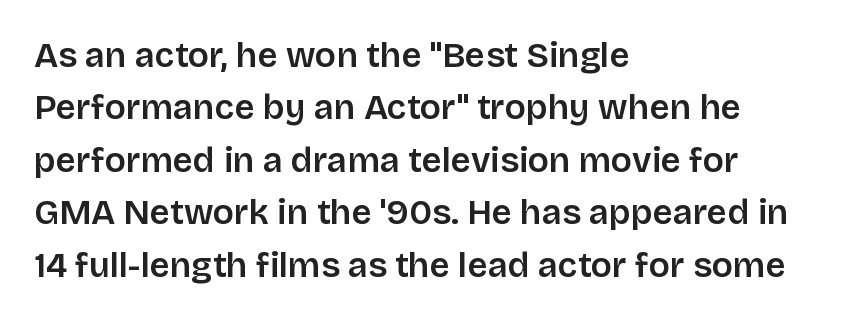
The image shows 35 px semibold sans-serif type, upright; set left-aligned, normal line spacing (1.5x), normal letter spacing, not underlined; low stroke contrast and a large x-height.
